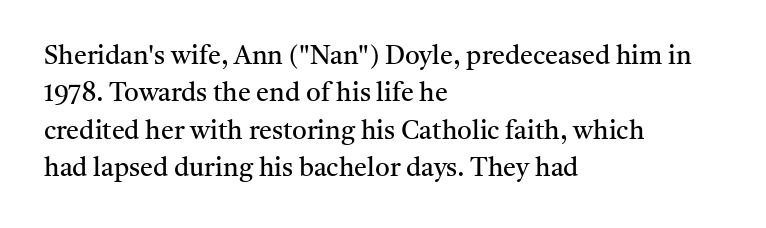
{"italic": "no", "bold": "no", "underline": "no", "align": "left", "line_spacing": "normal", "line_spacing_ratio": 1.44, "letter_spacing": "normal", "letter_spacing_em": 0.0, "glyph_px": 26}
